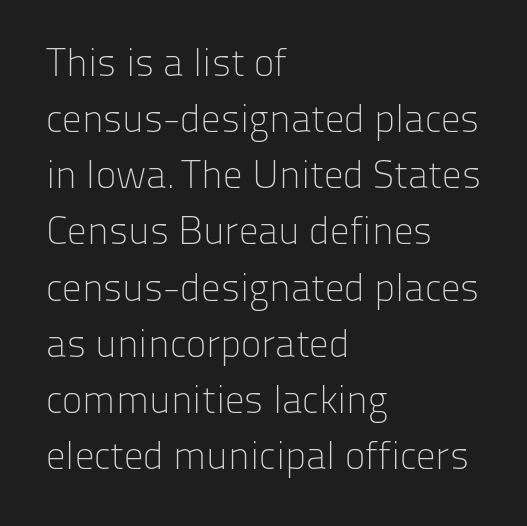
The cut favours lightness, reaching ordinary text weight at its darkest. Rendered with straight, roman letterforms. Compared with typical body copy, the letter spacing here is the same. Baseline-to-baseline distance is the conventional proportion of letter height. Teacher's note: observe the even left margin — that is flush-left alignment. A typesetter would call this proportional, since set widths differ per character.
